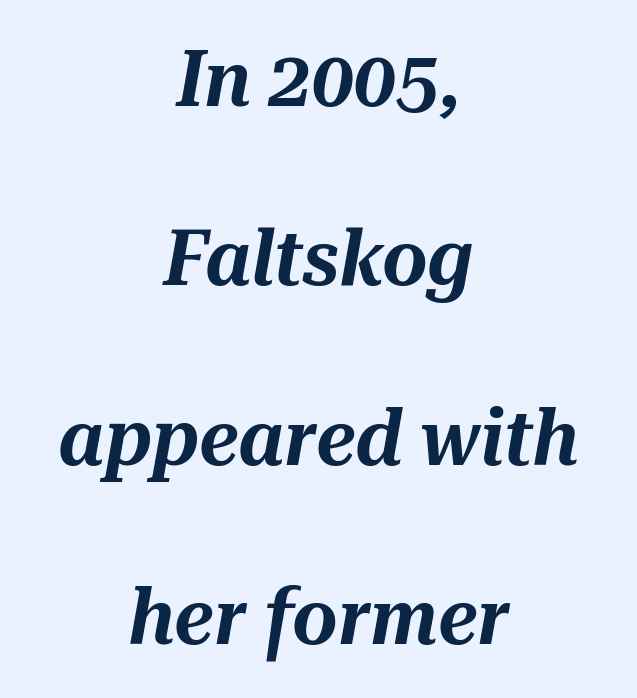
{"italic": "yes", "lean": "right", "slant_degrees": 10, "width": "normal", "stroke_contrast": "medium", "x_height": "medium", "monospaced": "no", "underline": "no", "align": "center", "line_spacing": "loose", "line_spacing_ratio": 2.3, "letter_spacing": "normal", "letter_spacing_em": 0.0, "glyph_px": 78}
